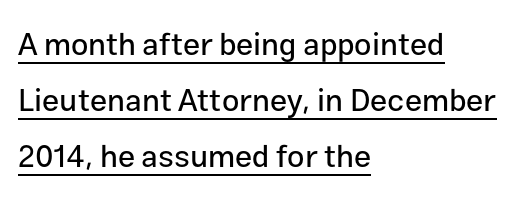
{"serif": "no", "italic": "no", "width": "normal", "stroke_contrast": "low", "x_height": "medium", "monospaced": "no", "underline": "yes", "align": "left", "line_spacing_ratio": 1.8, "letter_spacing": "normal", "letter_spacing_em": 0.0, "glyph_px": 31}
